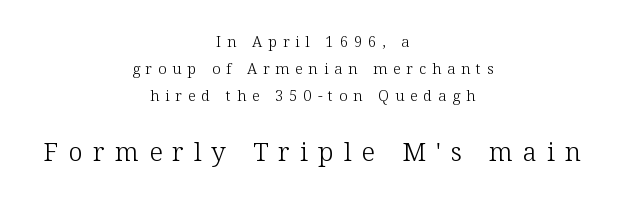
The image shows 26 px text type, upright; set centered, line spacing 1.81x, unusually wide letter spacing (+0.39 em), not underlined; the second (bottom) block is 1.73x larger.
